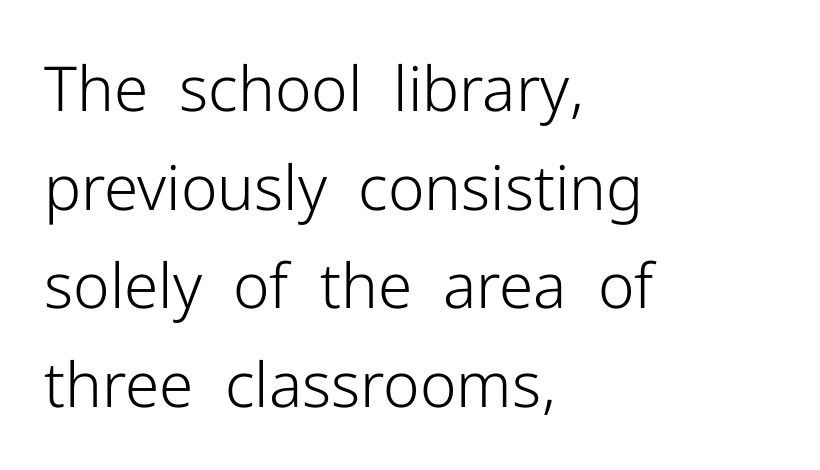
Q: Is the text bold? A: No.
Q: Is the text italic (slanted)? A: No, it is upright.
Q: Is the typeface a serif or a sans-serif typeface? A: Sans-serif.
Q: Is the text underlined? A: No.
Q: How is the paragraph aligned? A: Left-aligned.
Q: Is the spacing between letters normal or unusually wide? A: Normal.
Q: Is the spacing between lines tight, normal or loose? A: Normal.
Q: Width (condensed, normal, or wide)? A: Normal.
Q: Stroke contrast? A: Low.
Q: x-height? A: Medium.
Q: Monospaced? A: No.
